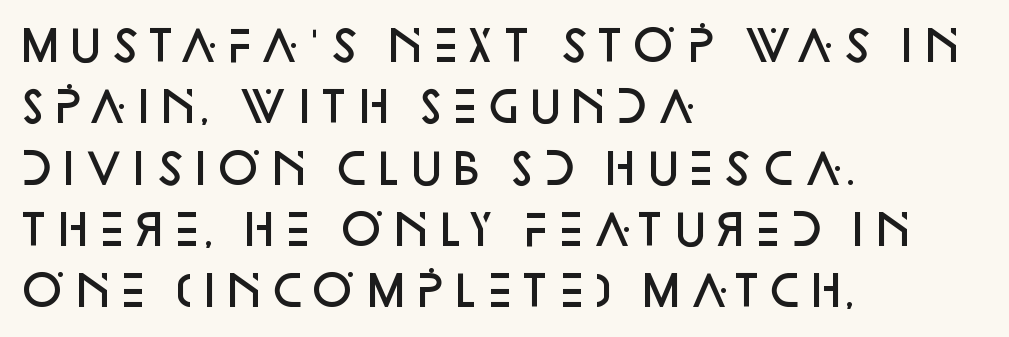
The image shows 42 px semibold sans-serif type, upright; set left-aligned, normal line spacing (1.46x), normal letter spacing, not underlined; low stroke contrast and a large x-height.
